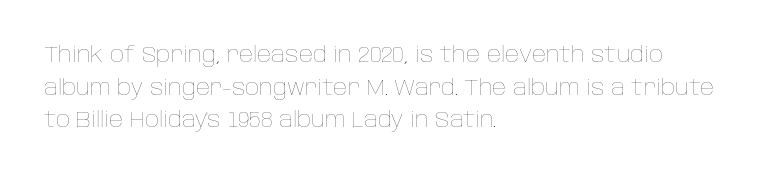
The image shows 22 px text type, upright; set left-aligned, normal line spacing (1.48x), normal letter spacing, not underlined.
